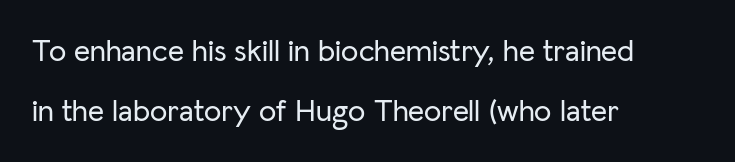
Q: Is the text italic (slanted)? A: No, it is upright.
Q: Is the typeface a serif or a sans-serif typeface? A: Sans-serif.
Q: Is the text underlined? A: No.
Q: How is the paragraph aligned? A: Left-aligned.
Q: Is the spacing between letters normal or unusually wide? A: Normal.
Q: Is the spacing between lines tight, normal or loose? A: Loose.
Q: Width (condensed, normal, or wide)? A: Normal.
Q: Stroke contrast? A: Low.
Q: x-height? A: Medium.
Q: Monospaced? A: No.
